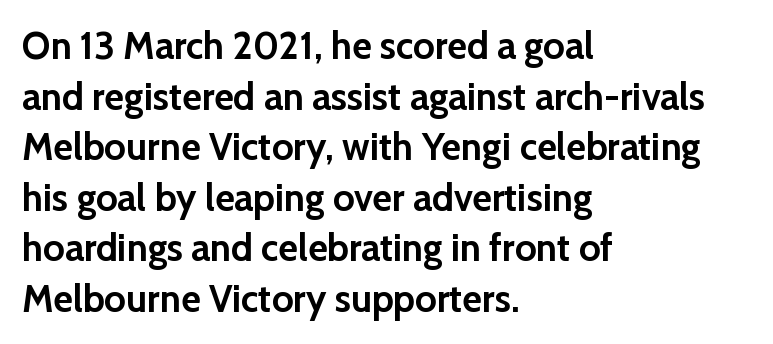
Q: Is the text bold? A: Yes.
Q: Is the text italic (slanted)? A: No, it is upright.
Q: Is the typeface a serif or a sans-serif typeface? A: Sans-serif.
Q: Is the text underlined? A: No.
Q: How is the paragraph aligned? A: Left-aligned.
Q: Is the spacing between letters normal or unusually wide? A: Normal.
Q: Is the spacing between lines tight, normal or loose? A: Normal.
Q: Width (condensed, normal, or wide)? A: Normal.
Q: Stroke contrast? A: Low.
Q: x-height? A: Medium.
Q: Monospaced? A: No.
